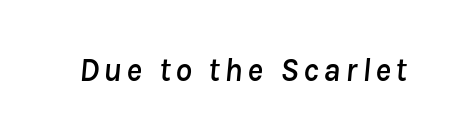
Q: Is the text italic (slanted)? A: Yes, it leans right by about 8 degrees.
Q: Is the text underlined? A: No.
Q: Width (condensed, normal, or wide)? A: Normal.
Q: Stroke contrast? A: Low.
Q: x-height? A: Medium.
Q: Monospaced? A: No.
